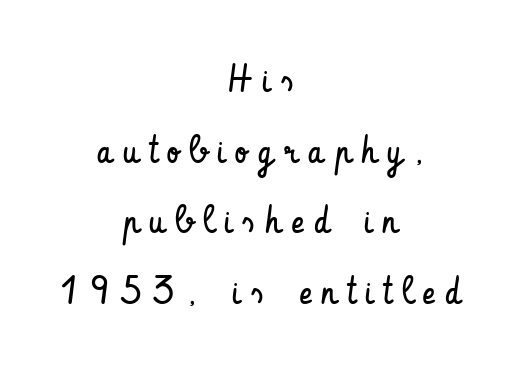
Q: Is the text bold? A: No.
Q: Is the text italic (slanted)? A: No, it is upright.
Q: Is the typeface a serif or a sans-serif typeface? A: Sans-serif.
Q: Is the text underlined? A: No.
Q: How is the paragraph aligned? A: Centered.
Q: Is the spacing between letters normal or unusually wide? A: Unusually wide.
Q: Width (condensed, normal, or wide)? A: Condensed.
Q: Stroke contrast? A: Low.
Q: x-height? A: Small.
Q: Monospaced? A: No.
